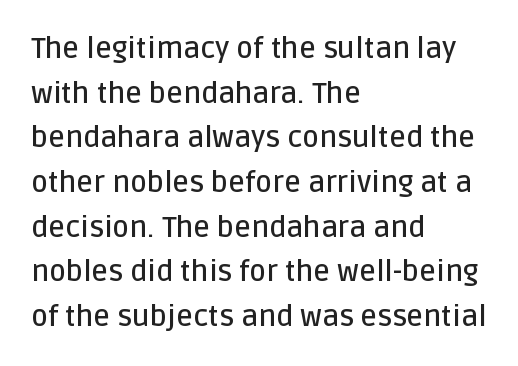
{"serif": "no", "italic": "no", "bold": "semi", "weight": "semibold", "width": "normal", "stroke_contrast": "low", "x_height": "large", "monospaced": "no", "underline": "no", "align": "left", "line_spacing": "normal", "line_spacing_ratio": 1.54, "letter_spacing": "normal", "letter_spacing_em": 0.0, "glyph_px": 29}
